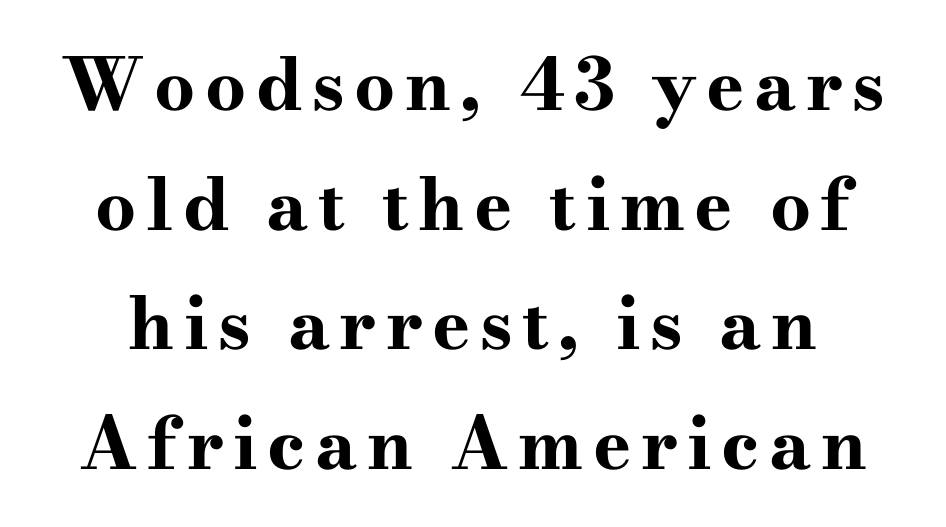
{"serif": "yes", "italic": "no", "bold": "yes", "weight": "bold", "width": "wide", "stroke_contrast": "high", "x_height": "small", "monospaced": "no", "underline": "no", "line_spacing": "normal", "line_spacing_ratio": 1.66, "glyph_px": 72}
